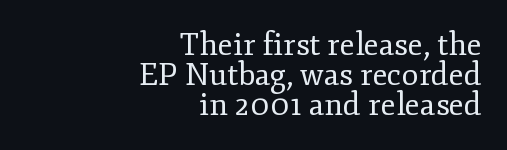
{"serif": "yes", "italic": "no", "bold": "no", "weight": "regular", "width": "normal", "stroke_contrast": "low", "x_height": "small", "monospaced": "no", "underline": "no", "align": "right", "line_spacing": "tight", "line_spacing_ratio": 0.96, "letter_spacing": "normal", "letter_spacing_em": 0.0, "glyph_px": 31}
